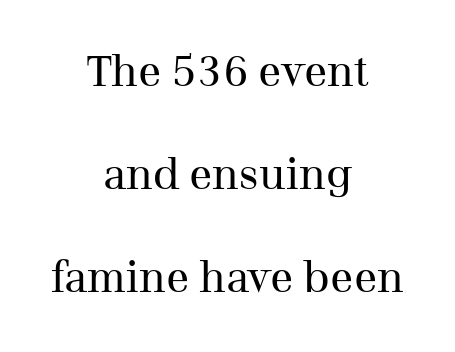
Q: Is the text bold? A: No.
Q: Is the text italic (slanted)? A: No, it is upright.
Q: Is the typeface a serif or a sans-serif typeface? A: Serif.
Q: Is the text underlined? A: No.
Q: How is the paragraph aligned? A: Centered.
Q: Is the spacing between letters normal or unusually wide? A: Normal.
Q: Is the spacing between lines tight, normal or loose? A: Loose.
Q: Width (condensed, normal, or wide)? A: Normal.
Q: Stroke contrast? A: Medium.
Q: x-height? A: Medium.
Q: Monospaced? A: No.
